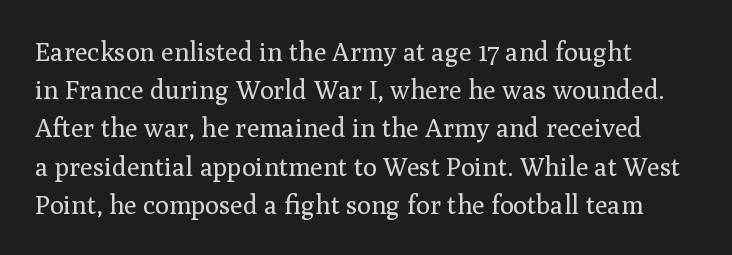
Q: Is the text bold? A: No.
Q: Is the text italic (slanted)? A: No, it is upright.
Q: Is the text underlined? A: No.
Q: Is the spacing between letters normal or unusually wide? A: Normal.
Q: Is the spacing between lines tight, normal or loose? A: Normal.
